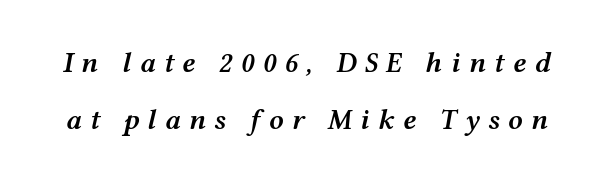
Loose tracking; the words dissolve into strings of separated letters. Each letter keeps its own natural width here, so spacing adapts to shape. Would a proofreader flag this as italicized? Yes. Notice the wide empty band between every row — that's loose leading. Just letters on the line, the space beneath them empty. Slightly chunky letters — semibold, I'd say, not full bold.
